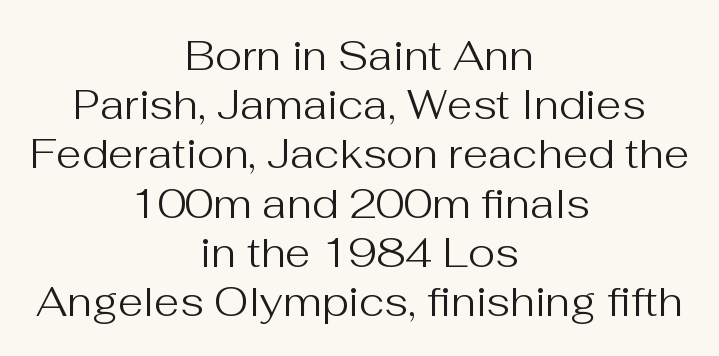
The image shows 41 px regular-weight sans-serif type, upright; set centered, line spacing 1.2x, normal letter spacing, not underlined; medium stroke contrast and a medium x-height.
